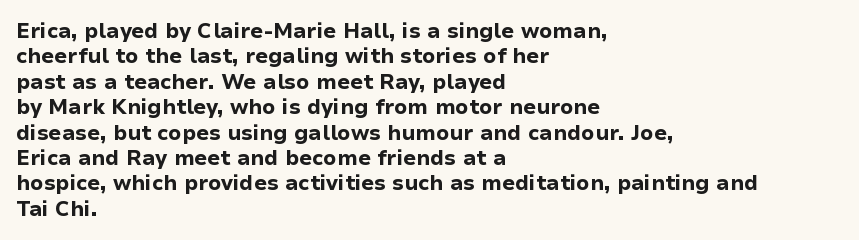
{"italic": "no", "bold": "yes", "underline": "no", "align": "left", "line_spacing_ratio": 1.21, "letter_spacing": "normal", "letter_spacing_em": 0.0, "glyph_px": 21}
